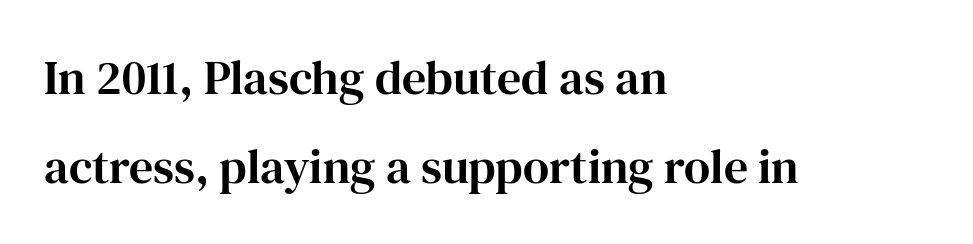
The image shows 48 px serif type, upright; set left-aligned, line spacing 1.85x, normal letter spacing, not underlined; high stroke contrast and a medium x-height.
